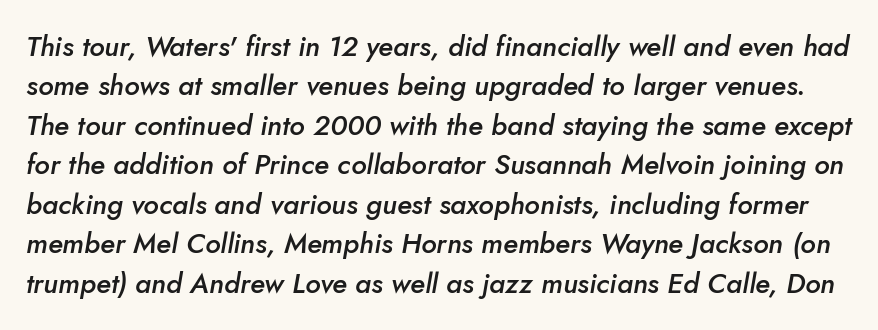
{"italic": "yes", "lean": "right", "slant_degrees": 5, "bold": "semi", "weight": "semibold", "width": "normal", "stroke_contrast": "low", "x_height": "small", "monospaced": "no", "underline": "no", "line_spacing": "normal", "line_spacing_ratio": 1.41, "letter_spacing": "normal", "letter_spacing_em": 0.0, "glyph_px": 28}
